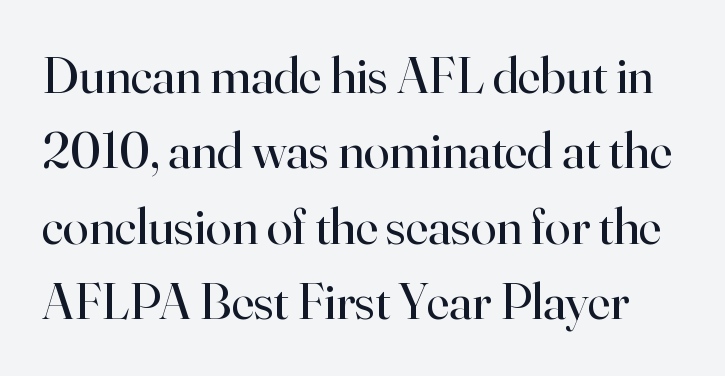
{"serif": "yes", "italic": "no", "bold": "no", "weight": "regular", "width": "normal", "stroke_contrast": "high", "x_height": "small", "monospaced": "no", "underline": "no", "line_spacing": "normal", "line_spacing_ratio": 1.45, "letter_spacing": "normal", "letter_spacing_em": 0.0, "glyph_px": 52}
